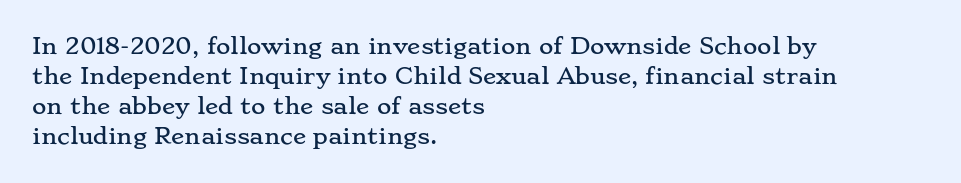
The image shows 22 px text type, upright; set left-aligned, normal line spacing (1.37x), normal letter spacing, not underlined.
